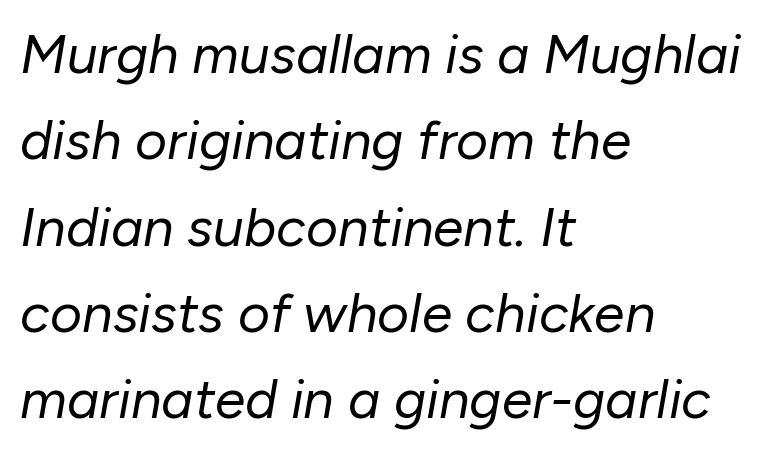
{"italic": "yes", "lean": "right", "slant_degrees": 10, "bold": "no", "weight": "regular", "width": "normal", "stroke_contrast": "low", "x_height": "medium", "monospaced": "no", "underline": "no", "align": "left", "line_spacing": "normal", "line_spacing_ratio": 1.57, "letter_spacing": "normal", "letter_spacing_em": 0.0, "glyph_px": 55}
